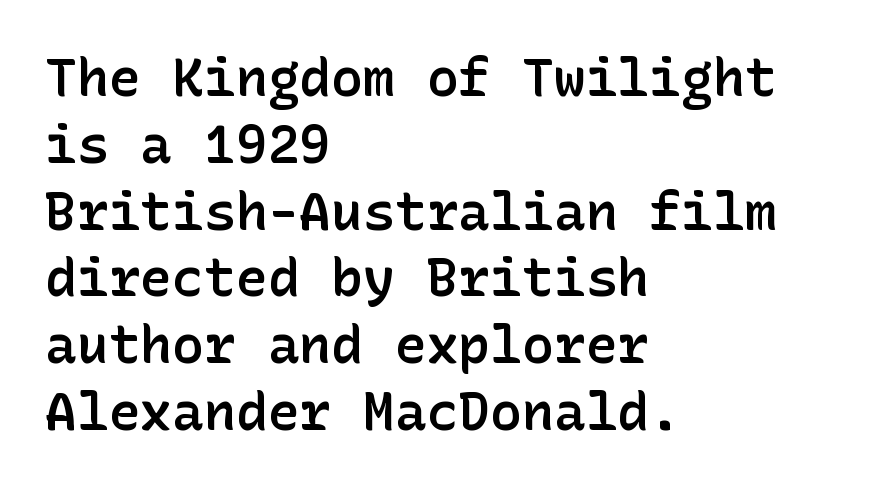
{"serif": "no", "italic": "no", "bold": "semi", "weight": "semibold", "width": "normal", "stroke_contrast": "low", "x_height": "medium", "underline": "no", "align": "left", "line_spacing": "normal", "line_spacing_ratio": 1.26, "letter_spacing": "normal", "letter_spacing_em": 0.0, "glyph_px": 53}
